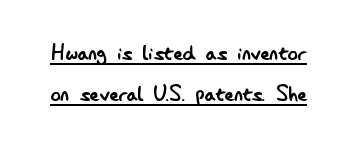
Tall strokes in this sample are plumb rather than angled. Does the leading feel generous? No, just average. Words appear dense and cohesive because spacing is normal. The sample's only ornament is a line tracing under the words. The typeface has the unassuming heft of standard copy or less.
